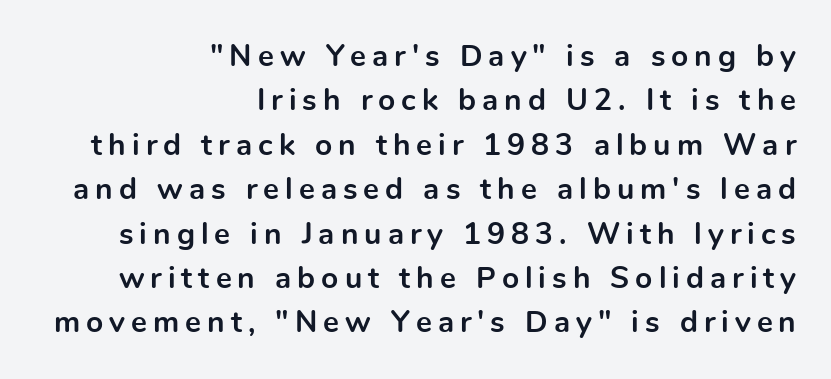
{"serif": "no", "italic": "no", "bold": "yes", "weight": "bold", "width": "normal", "x_height": "medium", "monospaced": "no", "underline": "no", "align": "right", "line_spacing": "normal", "line_spacing_ratio": 1.48, "letter_spacing": "wide", "letter_spacing_em": 0.2, "glyph_px": 30}
